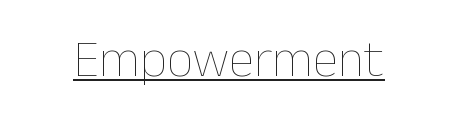
{"italic": "no", "bold": "no", "weight": "thin", "width": "normal", "stroke_contrast": "low", "x_height": "medium", "monospaced": "no", "underline": "yes", "letter_spacing": "normal", "letter_spacing_em": 0.0, "glyph_px": 52}
